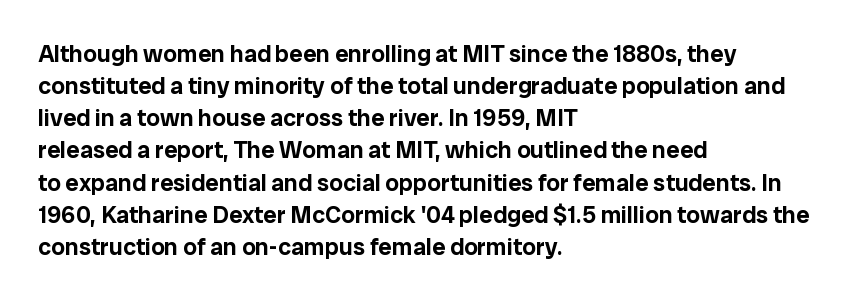
Just letters on the line, the space beneath them empty. Honestly, the row spacing looks completely unremarkable. No italicization has been applied; the sample stays upright. Teacher's note: observe the even left margin — that is flush-left alignment. Glyph-to-glyph distance matches everyday printed text.
